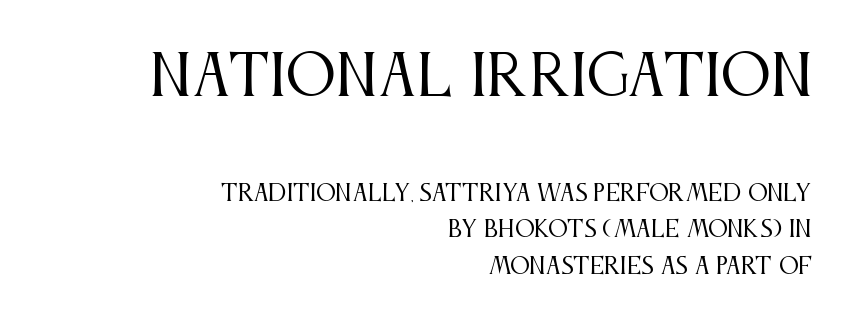
Q: Is the text bold? A: No.
Q: Is the text italic (slanted)? A: No, it is upright.
Q: Is the typeface a serif or a sans-serif typeface? A: Serif.
Q: Is the text underlined? A: No.
Q: How is the paragraph aligned? A: Right-aligned.
Q: Is the spacing between letters normal or unusually wide? A: Normal.
Q: Is the spacing between lines tight, normal or loose? A: Normal.
Q: Which block of text is set in a larger size, the first (top) or the second (bottom)? A: The first (top) one.
Q: Width (condensed, normal, or wide)? A: Condensed.
Q: Stroke contrast? A: Medium.
Q: x-height? A: Large.
Q: Monospaced? A: No.
